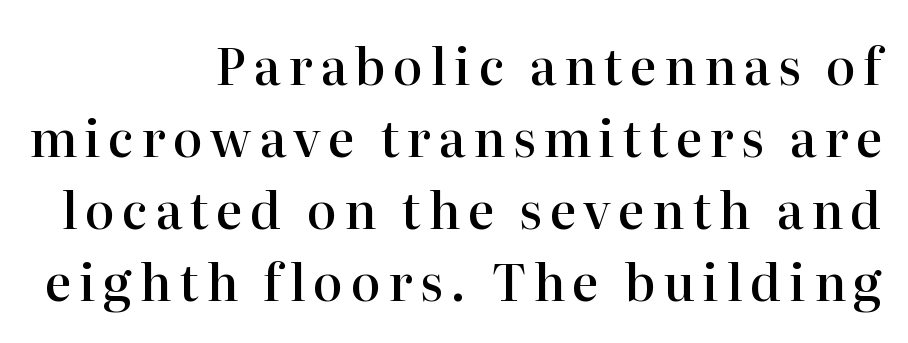
A fair bit of extra ink — the face is semibold, not bold. This block has exactly the height ordinary leading produces. Posture: vertical. The zone under the glyphs is completely vacant. The rendering uses natural spacing where letterforms have individual widths. The type family on display is of the serif kind.
